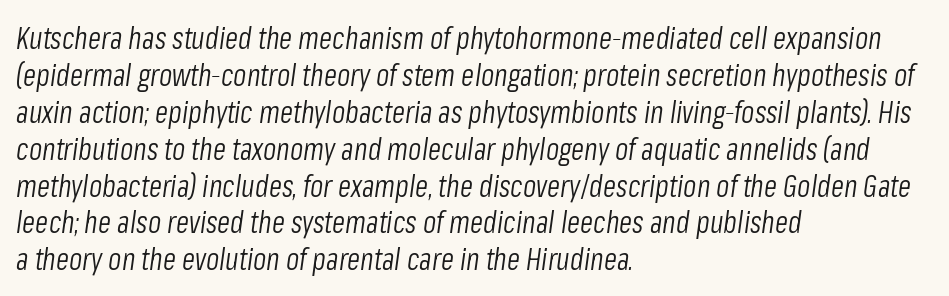
{"italic": "yes", "lean": "right", "slant_degrees": 8, "bold": "no", "weight": "light", "width": "condensed", "stroke_contrast": "low", "x_height": "medium", "monospaced": "no", "underline": "no", "align": "left", "line_spacing_ratio": 1.23, "letter_spacing": "normal", "letter_spacing_em": 0.0, "glyph_px": 30}
